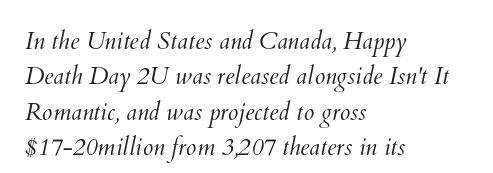
The image shows 24 px text type; set left-aligned, normal line spacing (1.47x), normal letter spacing, not underlined.
